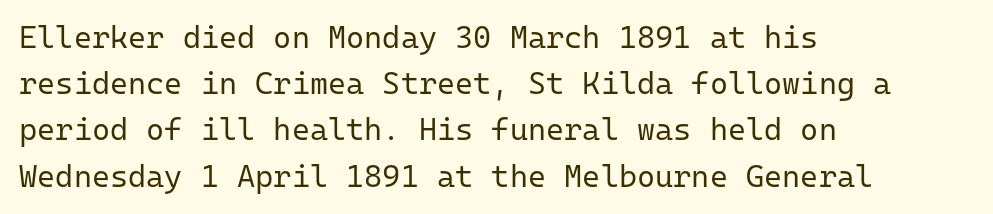
Q: Is the text bold? A: No.
Q: Is the text italic (slanted)? A: No, it is upright.
Q: Is the typeface a serif or a sans-serif typeface? A: Sans-serif.
Q: Is the text underlined? A: No.
Q: How is the paragraph aligned? A: Left-aligned.
Q: Is the spacing between letters normal or unusually wide? A: Normal.
Q: Is the spacing between lines tight, normal or loose? A: Normal.
Q: Width (condensed, normal, or wide)? A: Normal.
Q: Stroke contrast? A: Low.
Q: x-height? A: Medium.
Q: Monospaced? A: Yes.
